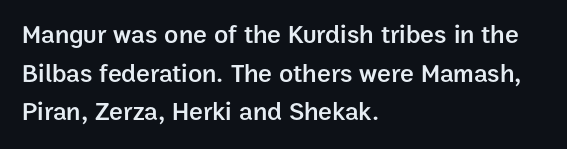
Q: Is the text bold? A: Semi-bold.
Q: Is the text italic (slanted)? A: No, it is upright.
Q: Is the text underlined? A: No.
Q: How is the paragraph aligned? A: Left-aligned.
Q: Is the spacing between letters normal or unusually wide? A: Normal.
Q: Is the spacing between lines tight, normal or loose? A: Normal.
